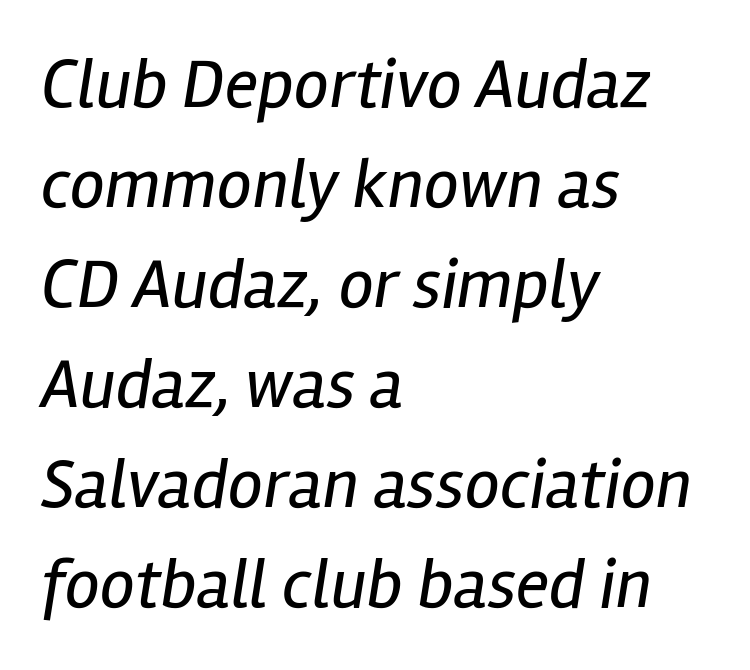
Q: Is the text bold? A: No.
Q: Is the text italic (slanted)? A: Yes, it leans right by about 12 degrees.
Q: Is the text underlined? A: No.
Q: How is the paragraph aligned? A: Left-aligned.
Q: Is the spacing between letters normal or unusually wide? A: Normal.
Q: Is the spacing between lines tight, normal or loose? A: Normal.
Q: Width (condensed, normal, or wide)? A: Condensed.
Q: Stroke contrast? A: Low.
Q: x-height? A: Medium.
Q: Monospaced? A: No.
